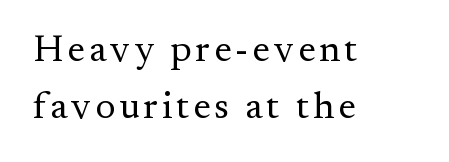
Q: Is the text bold? A: No.
Q: Is the text italic (slanted)? A: No, it is upright.
Q: Is the typeface a serif or a sans-serif typeface? A: Serif.
Q: Is the text underlined? A: No.
Q: How is the paragraph aligned? A: Left-aligned.
Q: Is the spacing between lines tight, normal or loose? A: Normal.
Q: Width (condensed, normal, or wide)? A: Normal.
Q: Stroke contrast? A: Medium.
Q: x-height? A: Small.
Q: Monospaced? A: No.
